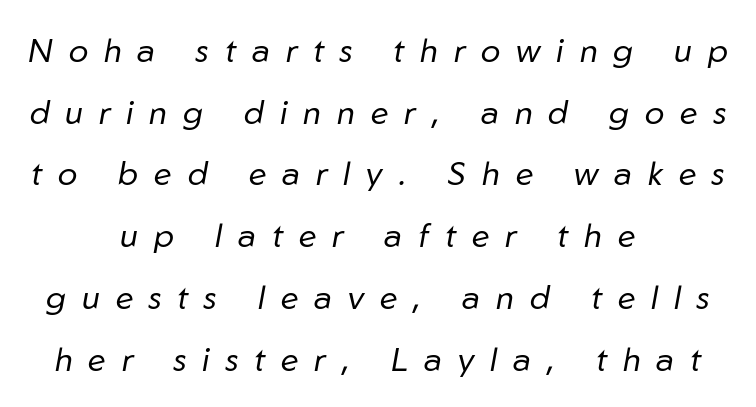
{"italic": "yes", "lean": "right", "slant_degrees": 10, "bold": "no", "weight": "regular", "width": "normal", "stroke_contrast": "low", "x_height": "medium", "monospaced": "no", "underline": "no", "align": "center", "line_spacing_ratio": 1.87, "letter_spacing": "wide", "letter_spacing_em": 0.48, "glyph_px": 33}
